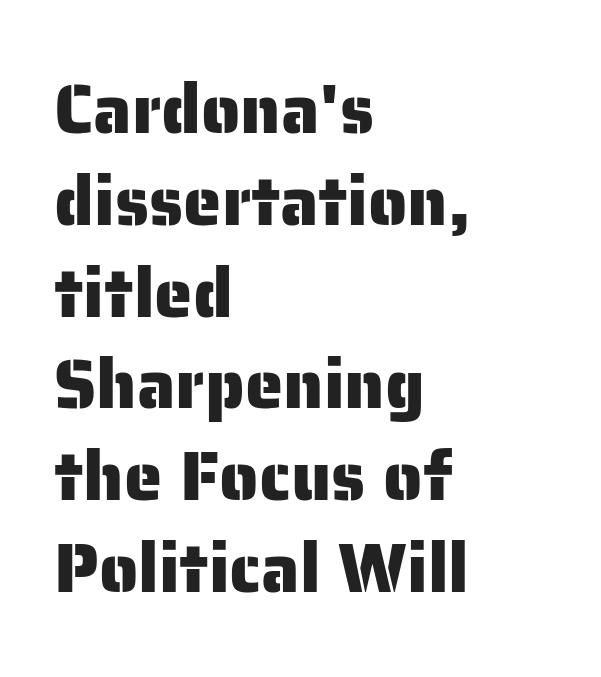
The image shows 69 px sans-serif type, upright; set left-aligned, normal line spacing (1.33x), normal letter spacing, not underlined; low stroke contrast and a medium x-height.
